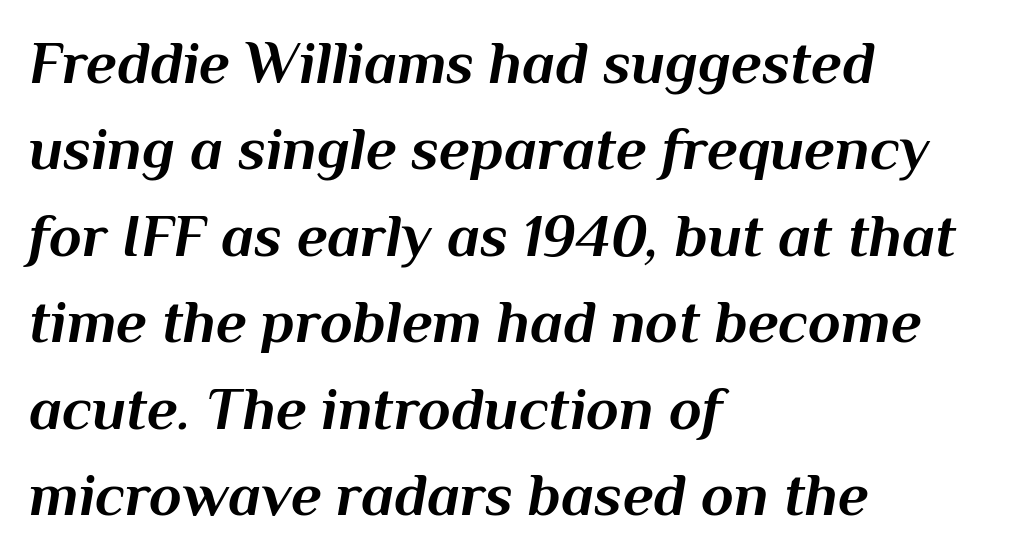
The glyphs look as if they've been sheared to an angle. Each row of text sits above clean, open space. The letters advance in unequal steps, a hallmark of proportional type. The sample has been set heavy, in full bold. Horizontal alignment here is leftward, the default for most running prose. Rows of type keep a routine distance in the vertical direction.
